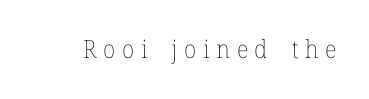
Q: Is the text bold? A: No.
Q: Is the text italic (slanted)? A: No, it is upright.
Q: Is the text underlined? A: No.
Q: Is the spacing between letters normal or unusually wide? A: Unusually wide.
